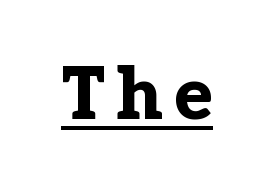
{"serif": "yes", "italic": "no", "bold": "yes", "weight": "bold", "width": "normal", "stroke_contrast": "low", "x_height": "medium", "monospaced": "no", "underline": "yes", "glyph_px": 71}
